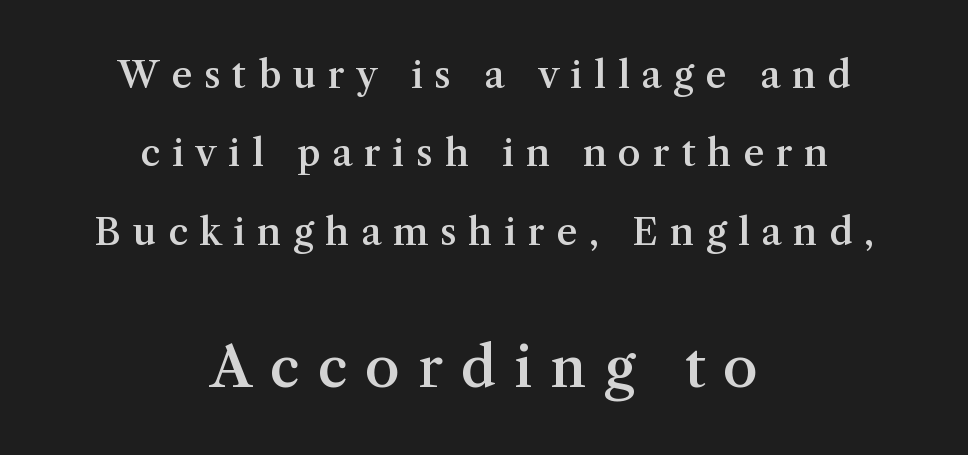
This is moderately heavy type, rendered in semibold. Each letter keeps its own natural width here, so spacing adapts to shape. Nope, not italic — everything's standing straight. Observe the serifs anchoring each vertical stroke in this sample. The vertical gap from one line to the next is large. The rendering inserts visible extra space after every character.
